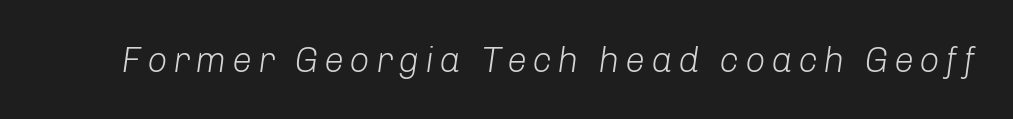
Q: Is the text bold? A: No.
Q: Is the text italic (slanted)? A: Yes, it leans right by about 8 degrees.
Q: Is the text underlined? A: No.
Q: Width (condensed, normal, or wide)? A: Normal.
Q: Stroke contrast? A: Low.
Q: x-height? A: Medium.
Q: Monospaced? A: No.
